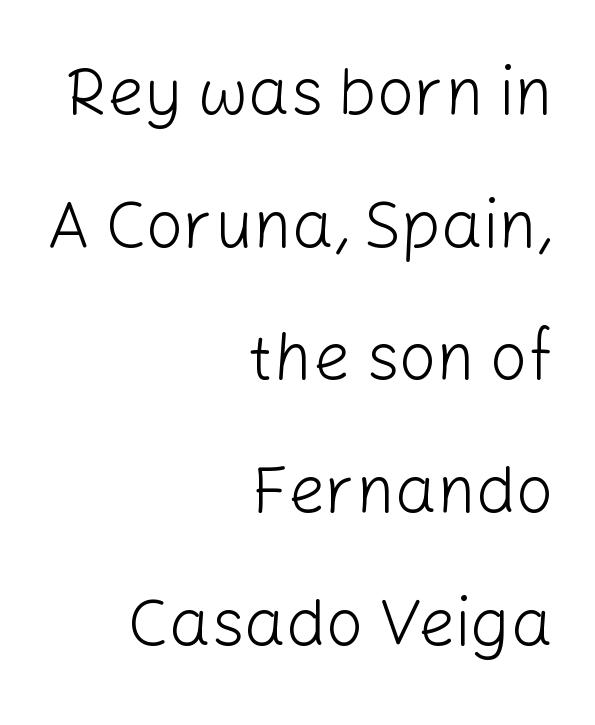
Is this a fixed-width face? No — the glyphs have proportional, varying widths. I'd call this a sans setting — the letters go barefoot. Horizontally, the lines are justified to the trailing edge only. Weight class: somewhere from thin through regular. The lettering holds an erect, upright posture throughout. Inter-character spacing is left at the font's built-in metrics.
